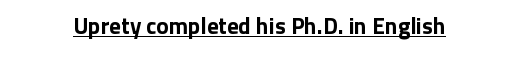
The image shows 23 px bold type, upright; set normal letter spacing, underlined.
